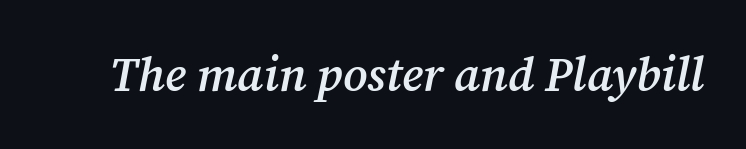
The image shows 47 px semibold serif type, italic (leaning right); set normal letter spacing, not underlined; medium stroke contrast and a medium x-height.
